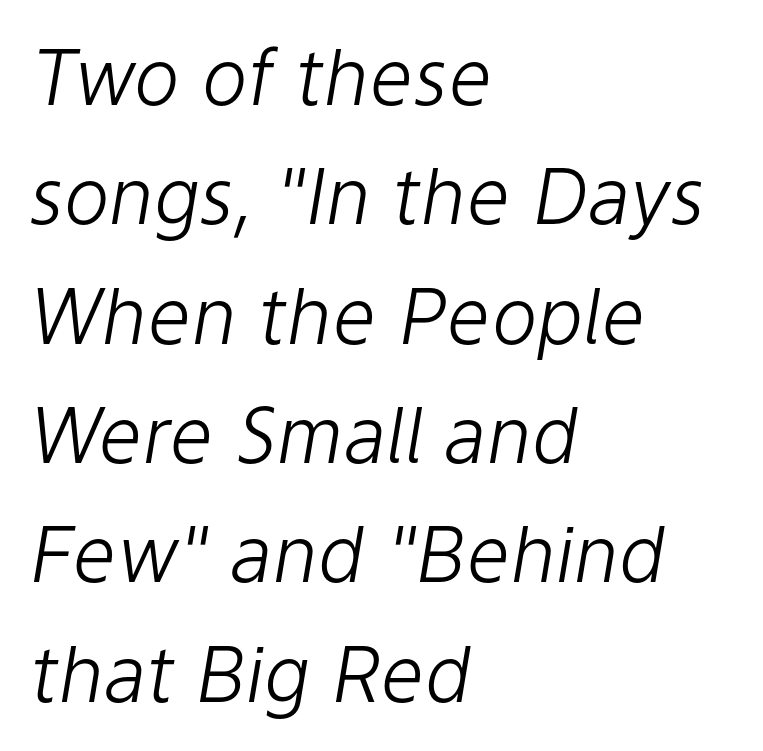
Slant detected: the letters are inclined. Characters follow at the spacing the type designer built in. Whoever set this chose a conventional vertical rhythm. Reading down the block, your eye returns to a fixed left position each line. Think standard paragraph weight, or any step lighter than that.
